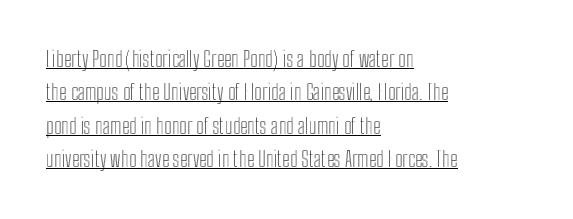
{"italic": "no", "underline": "yes", "align": "left", "line_spacing": "normal", "line_spacing_ratio": 1.59, "letter_spacing": "normal", "letter_spacing_em": 0.0, "glyph_px": 21}
